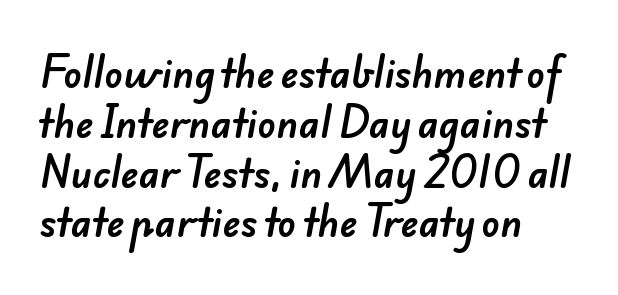
Observe the ordinary spacing: letters are neighbours, not strangers. Serif or sans? Sans — the stroke terminals are bare. These lines are set flush left with a ragged right edge. The strip under each line holds only bare page. The passage shown is typed in a proportional face where columns would drift.
